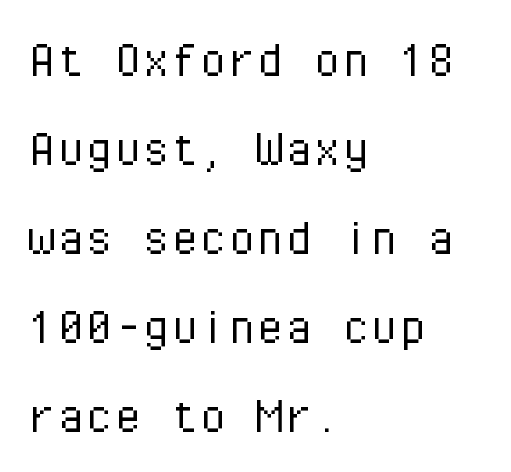
The image shows 57 px light sans-serif type, upright, monospaced; set left-aligned, normal line spacing (1.56x), normal letter spacing, not underlined; low stroke contrast and a medium x-height.
